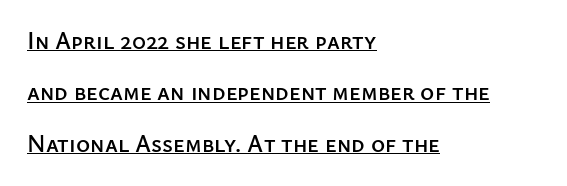
{"italic": "no", "underline": "yes", "align": "left", "line_spacing": "loose", "line_spacing_ratio": 2.14, "letter_spacing": "normal", "letter_spacing_em": 0.0, "glyph_px": 24}
